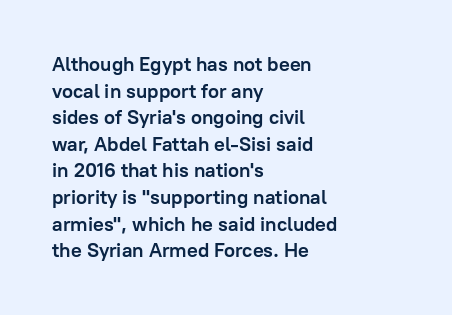
The image shows 20 px bold type, upright; set left-aligned, normal line spacing (1.33x), normal letter spacing, not underlined.
